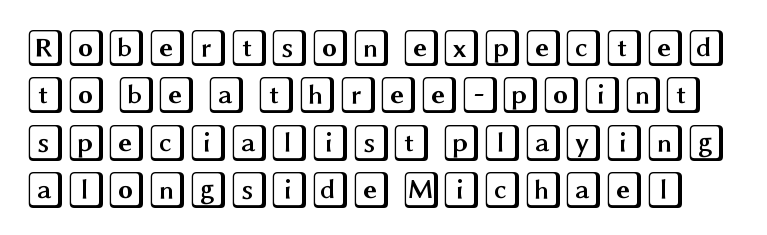
{"italic": "no", "width": "wide", "x_height": "large", "underline": "no", "line_spacing": "normal", "line_spacing_ratio": 1.28, "letter_spacing": "normal", "letter_spacing_em": 0.0, "glyph_px": 37}
